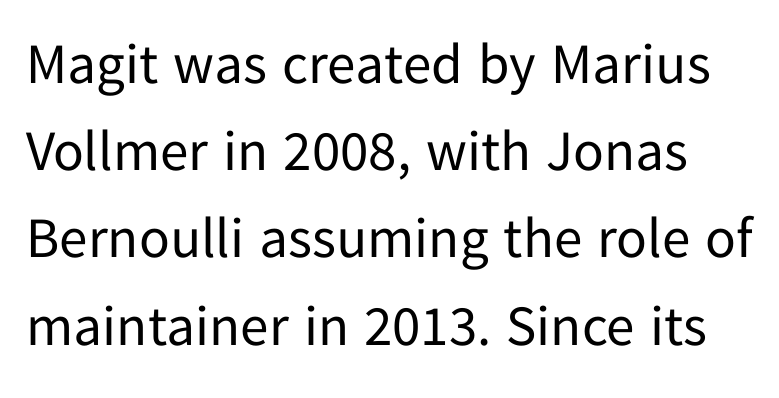
The image shows 57 px regular-weight sans-serif type, upright; set normal line spacing (1.53x), normal letter spacing, not underlined; low stroke contrast and a medium x-height.
